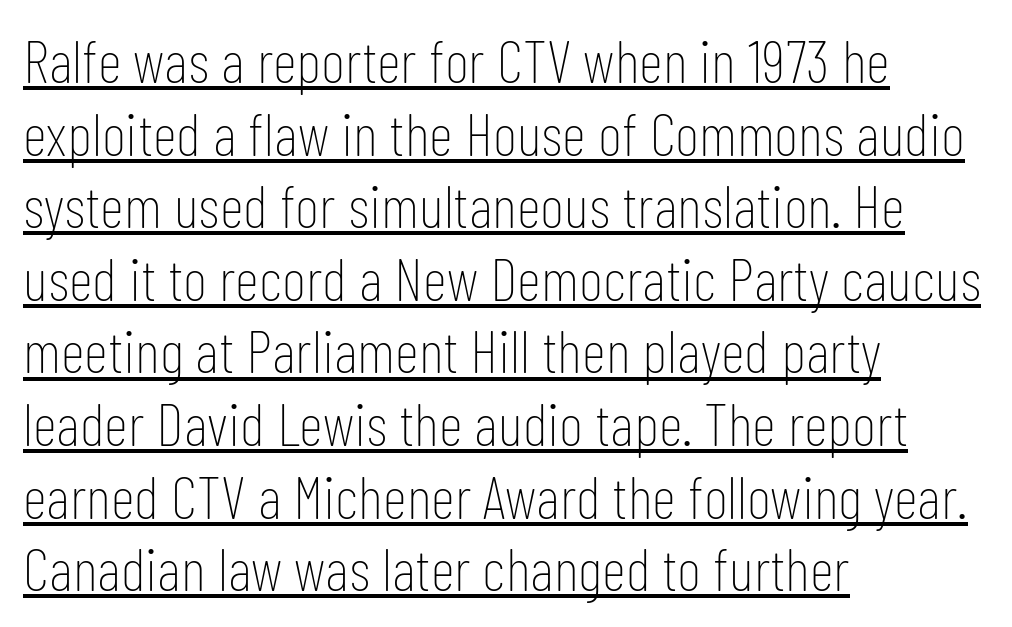
The image shows 60 px thin, condensed sans-serif type, upright; set left-aligned, line spacing 1.21x, normal letter spacing, underlined; low stroke contrast and a medium x-height.
